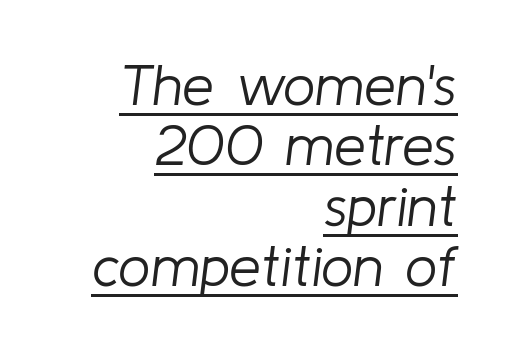
Underlined type. This sample trades vertical openness for compactness between lines. Designer's note — italics engaged. Caption: standard tracking, unaltered.
